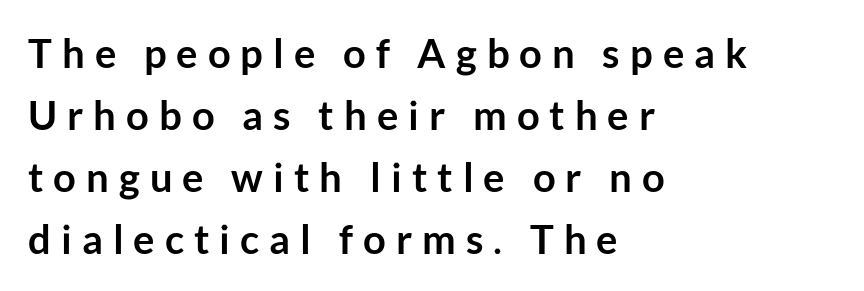
The image shows 40 px semibold sans-serif type, upright; set left-aligned, normal line spacing (1.55x), unusually wide letter spacing (+0.25 em), not underlined; low stroke contrast and a medium x-height.
